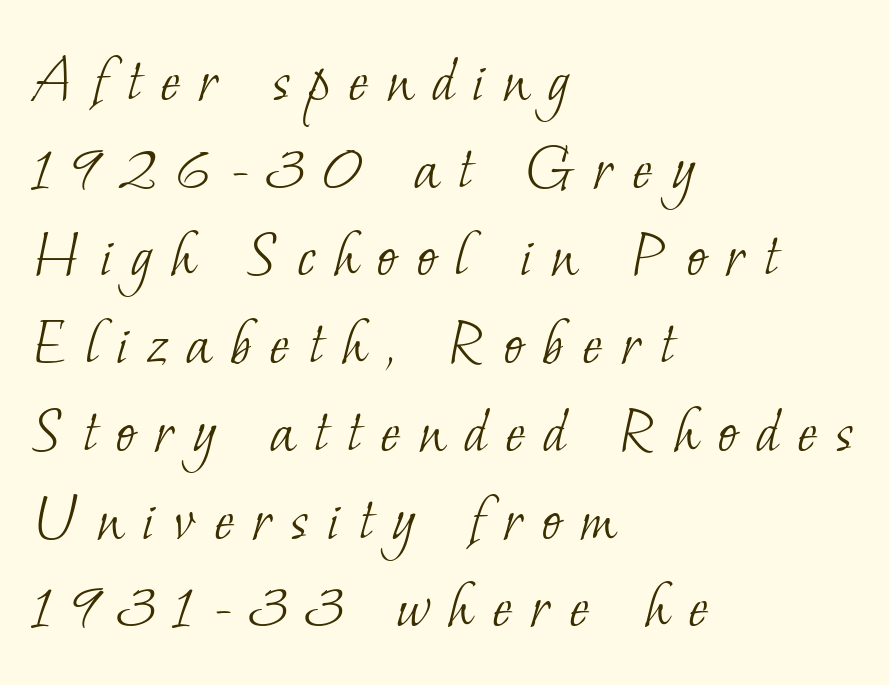
Q: Is the text bold? A: No.
Q: Is the typeface a serif or a sans-serif typeface? A: Serif.
Q: Is the text underlined? A: No.
Q: How is the paragraph aligned? A: Left-aligned.
Q: Is the spacing between letters normal or unusually wide? A: Unusually wide.
Q: Is the spacing between lines tight, normal or loose? A: Normal.
Q: Width (condensed, normal, or wide)? A: Normal.
Q: Stroke contrast? A: Low.
Q: x-height? A: Small.
Q: Monospaced? A: No.
